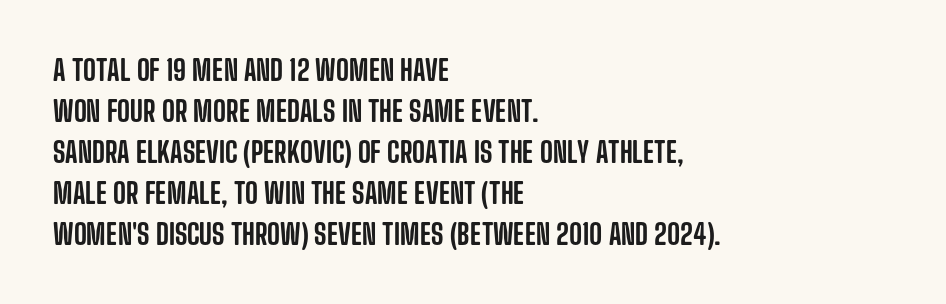
The image shows 28 px condensed sans-serif type, upright; set left-aligned, normal line spacing (1.46x), normal letter spacing, not underlined; low stroke contrast and a large x-height.
